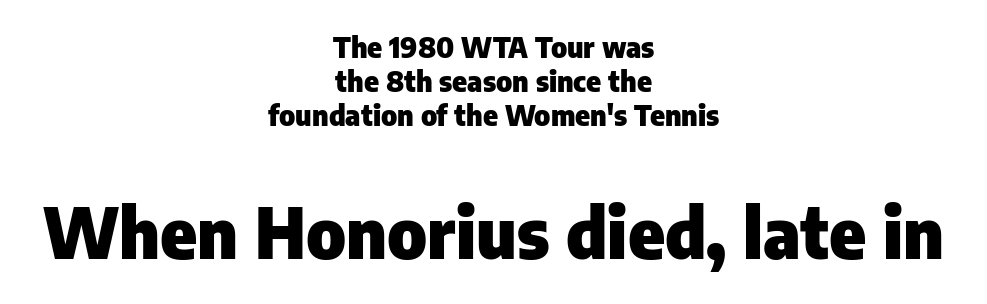
Each row of text sits above clean, open space. Are there feet on the stems? There aren't — it's a sans. This layout puts the modest block above and the oversized block below. The face used here is proportionally spaced, like ordinary book or web type. Reading down the block, each line starts at a different indent, mirrored at its end.
